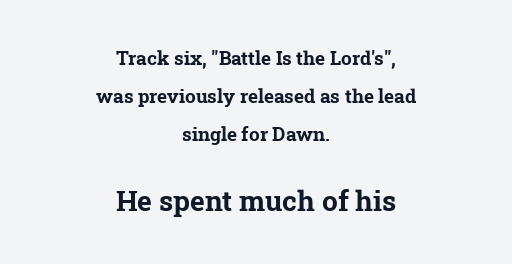
The image shows 28 px bold serif type; set centered, loose line spacing (1.99x), normal letter spacing, not underlined; the second (bottom) block is 1.47x larger; low stroke contrast and a medium x-height.
